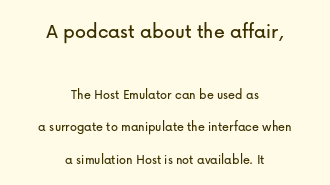
Q: Is the text italic (slanted)? A: No, it is upright.
Q: Is the text underlined? A: No.
Q: How is the paragraph aligned? A: Centered.
Q: Is the spacing between letters normal or unusually wide? A: Normal.
Q: Is the spacing between lines tight, normal or loose? A: Loose.
Q: Which block of text is set in a larger size, the first (top) or the second (bottom)? A: The first (top) one.
